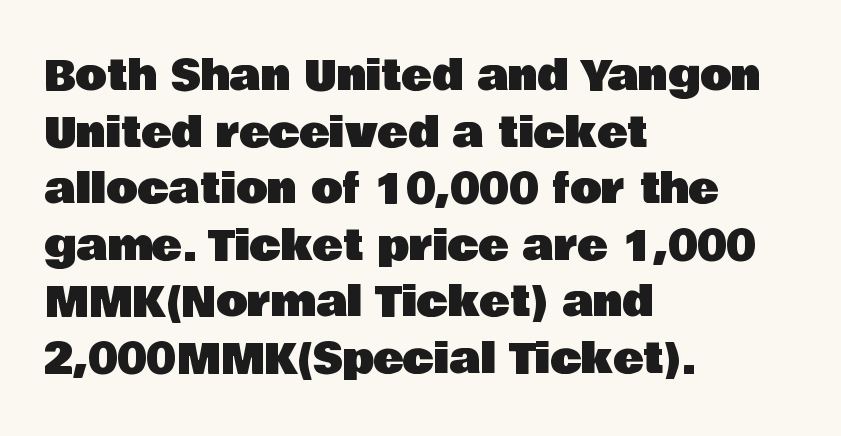
Q: Is the text italic (slanted)? A: No, it is upright.
Q: Is the typeface a serif or a sans-serif typeface? A: Sans-serif.
Q: Is the text underlined? A: No.
Q: How is the paragraph aligned? A: Left-aligned.
Q: Is the spacing between letters normal or unusually wide? A: Normal.
Q: Is the spacing between lines tight, normal or loose? A: Normal.
Q: Width (condensed, normal, or wide)? A: Normal.
Q: Stroke contrast? A: Low.
Q: x-height? A: Large.
Q: Monospaced? A: No.
